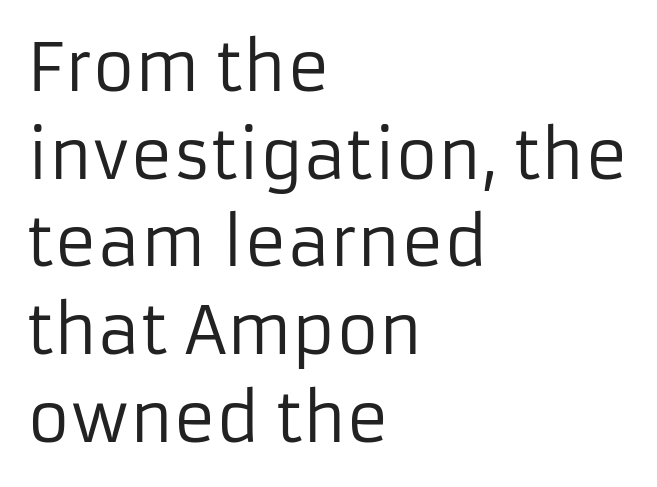
Q: Is the text bold? A: No.
Q: Is the text italic (slanted)? A: No, it is upright.
Q: Is the typeface a serif or a sans-serif typeface? A: Sans-serif.
Q: Is the text underlined? A: No.
Q: How is the paragraph aligned? A: Left-aligned.
Q: Is the spacing between letters normal or unusually wide? A: Normal.
Q: Is the spacing between lines tight, normal or loose? A: Normal.
Q: Width (condensed, normal, or wide)? A: Normal.
Q: Stroke contrast? A: Low.
Q: x-height? A: Medium.
Q: Monospaced? A: No.
